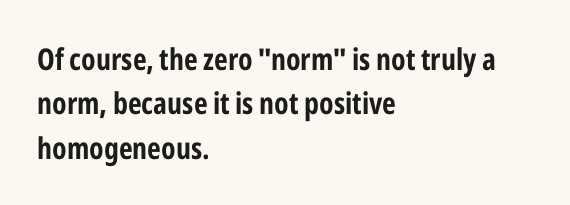
Q: Is the text italic (slanted)? A: No, it is upright.
Q: Is the typeface a serif or a sans-serif typeface? A: Sans-serif.
Q: Is the text underlined? A: No.
Q: How is the paragraph aligned? A: Left-aligned.
Q: Is the spacing between letters normal or unusually wide? A: Normal.
Q: Is the spacing between lines tight, normal or loose? A: Normal.
Q: Width (condensed, normal, or wide)? A: Condensed.
Q: Stroke contrast? A: Low.
Q: x-height? A: Medium.
Q: Monospaced? A: No.
